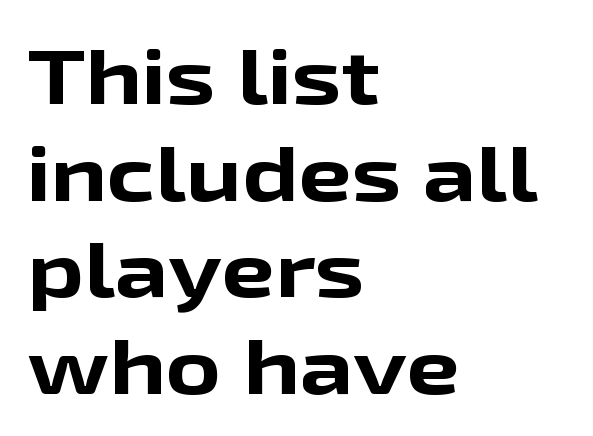
The image shows 76 px bold, wide sans-serif type, upright; set left-aligned, normal line spacing (1.27x), normal letter spacing, not underlined; low stroke contrast and a medium x-height.
